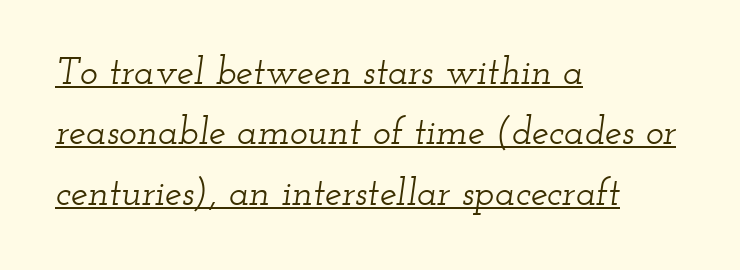
Q: Is the text italic (slanted)? A: Yes, it leans right by about 12 degrees.
Q: Is the typeface a serif or a sans-serif typeface? A: Serif.
Q: Is the text underlined? A: Yes.
Q: How is the paragraph aligned? A: Left-aligned.
Q: Is the spacing between letters normal or unusually wide? A: Normal.
Q: Is the spacing between lines tight, normal or loose? A: Normal.
Q: Width (condensed, normal, or wide)? A: Wide.
Q: Stroke contrast? A: Low.
Q: x-height? A: Small.
Q: Monospaced? A: No.
